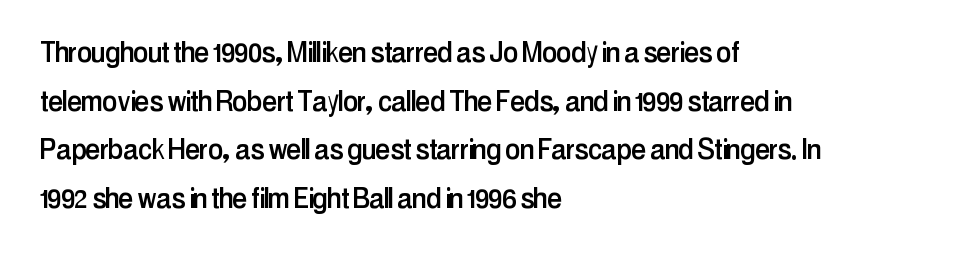
A clean baseline with only descenders dipping below it. There is no visible air inserted between adjacent glyphs. Horizontal alignment here is leftward, the default for most running prose. Proportional: the letters do not fall into vertical columns.
